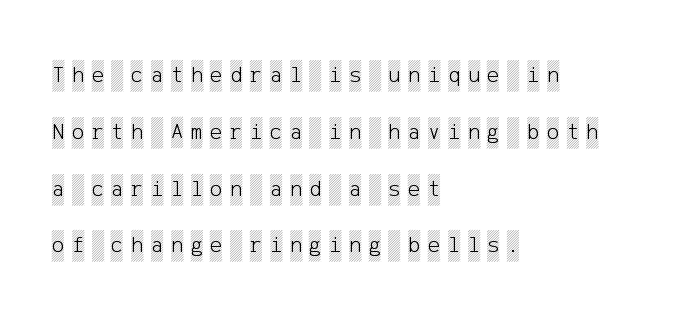
The image shows 23 px text type, upright; set left-aligned, loose line spacing (2.47x), unusually wide letter spacing (+0.33 em), not underlined.
